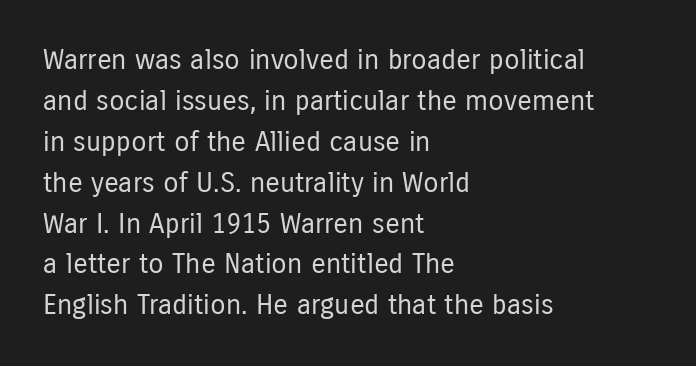
Check the space under the baseline: it is left empty. Compared with a centered layout, this one pins lines to the left instead. These lines were composed using upright roman letters. The letters carry no serifs — their stems end cleanly without finishing strokes. Think standard paragraph weight, or any step lighter than that. Looks like regular typesetting: each glyph gets only the width it needs.
